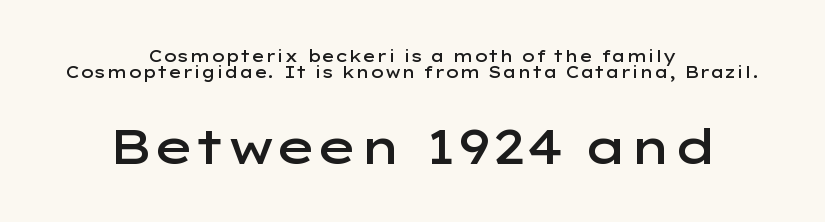
The image shows 48 px semibold, wide sans-serif type, upright; set centered, tight line spacing (0.98x), normal letter spacing, not underlined; the second (bottom) block is 3.0x larger; low stroke contrast and a medium x-height.
